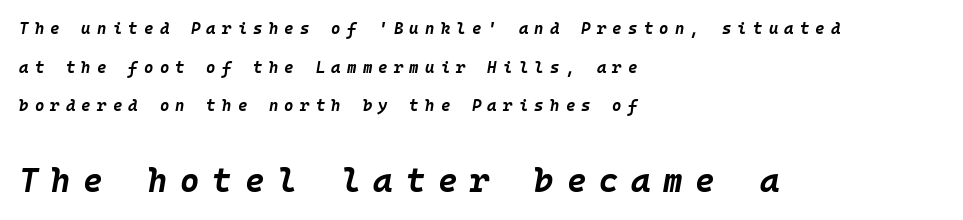
Q: Is the text bold? A: Yes.
Q: Is the text italic (slanted)? A: Yes, it leans right by about 10 degrees.
Q: Is the text underlined? A: No.
Q: How is the paragraph aligned? A: Left-aligned.
Q: Is the spacing between letters normal or unusually wide? A: Unusually wide.
Q: Is the spacing between lines tight, normal or loose? A: Loose.
Q: Which block of text is set in a larger size, the first (top) or the second (bottom)? A: The second (bottom) one.
Q: Width (condensed, normal, or wide)? A: Normal.
Q: Stroke contrast? A: Low.
Q: x-height? A: Large.
Q: Monospaced? A: Yes.
